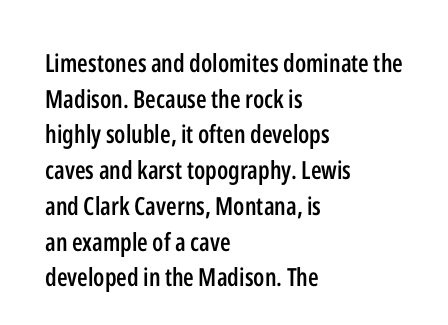
{"italic": "no", "bold": "semi", "underline": "no", "align": "left", "line_spacing": "normal", "line_spacing_ratio": 1.43, "letter_spacing": "normal", "letter_spacing_em": 0.0, "glyph_px": 25}
